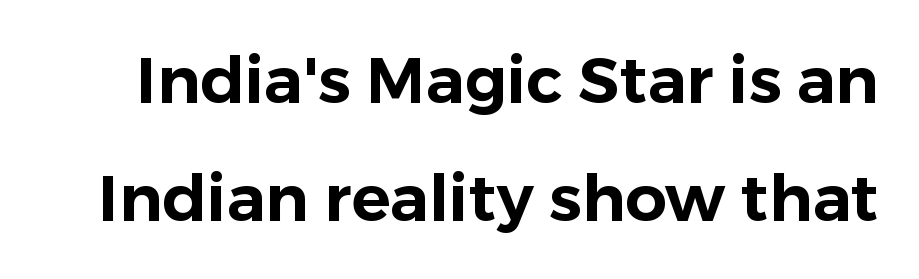
The image shows 65 px sans-serif type, upright; set line spacing 1.82x, normal letter spacing, not underlined; low stroke contrast and a medium x-height.
